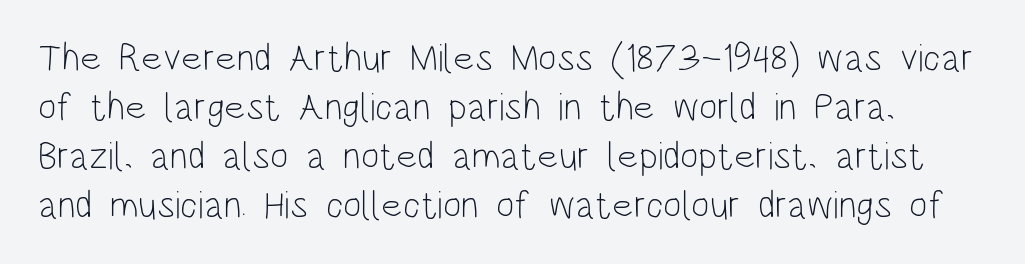
A typesetter would call this proportional, since set widths differ per character. Short note: letters normally spaced. Each row of text sits above clean, open space. Each stroke keeps to a modest, everyday thickness or less.
